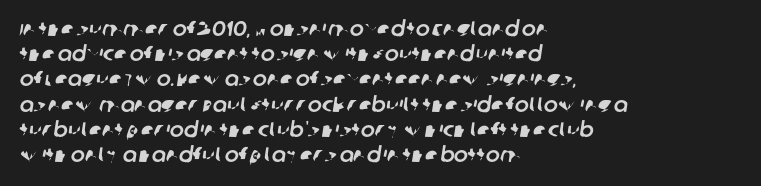
The setting favours the left margin, as ordinary paragraphs usually do. Honestly, the letter spacing is just normal — you wouldn't notice it. The words here are not underlined.
